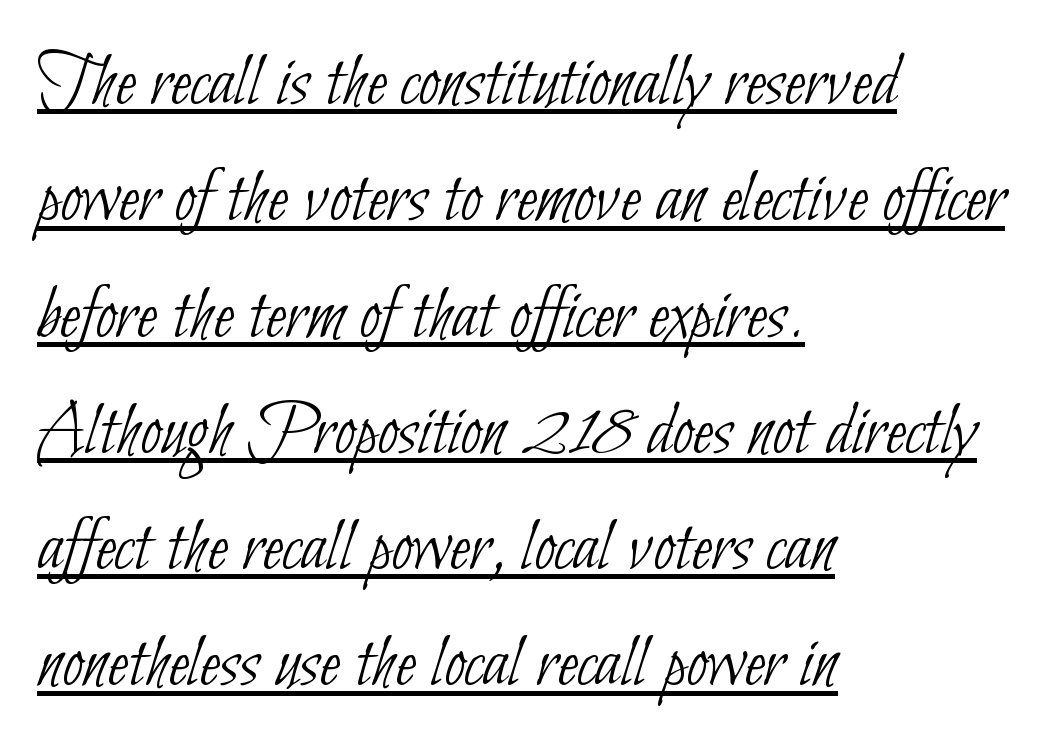
Q: Is the text bold? A: No.
Q: Is the typeface a serif or a sans-serif typeface? A: Sans-serif.
Q: Is the text underlined? A: Yes.
Q: How is the paragraph aligned? A: Left-aligned.
Q: Is the spacing between letters normal or unusually wide? A: Normal.
Q: Is the spacing between lines tight, normal or loose? A: Normal.
Q: Width (condensed, normal, or wide)? A: Condensed.
Q: Stroke contrast? A: Low.
Q: x-height? A: Small.
Q: Monospaced? A: No.
